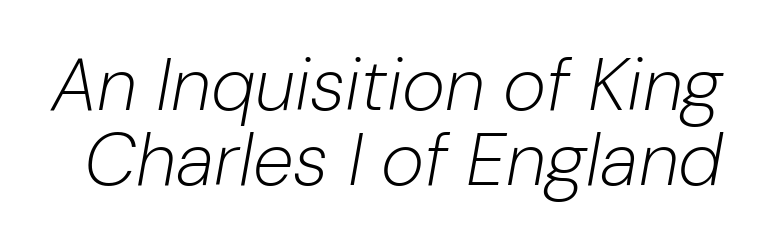
Q: Is the text bold? A: No.
Q: Is the text italic (slanted)? A: Yes, it leans right by about 10 degrees.
Q: Is the text underlined? A: No.
Q: Is the spacing between letters normal or unusually wide? A: Normal.
Q: Is the spacing between lines tight, normal or loose? A: Tight.
Q: Width (condensed, normal, or wide)? A: Normal.
Q: Stroke contrast? A: Low.
Q: x-height? A: Medium.
Q: Monospaced? A: No.
